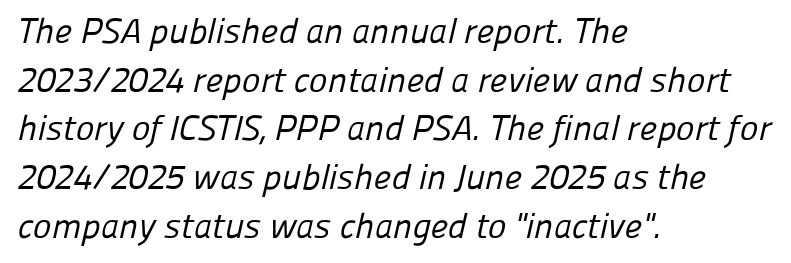
{"serif": "no", "bold": "no", "weight": "regular", "width": "normal", "stroke_contrast": "low", "x_height": "medium", "monospaced": "no", "underline": "no", "align": "left", "line_spacing": "normal", "line_spacing_ratio": 1.39, "letter_spacing": "normal", "letter_spacing_em": 0.0, "glyph_px": 35}
